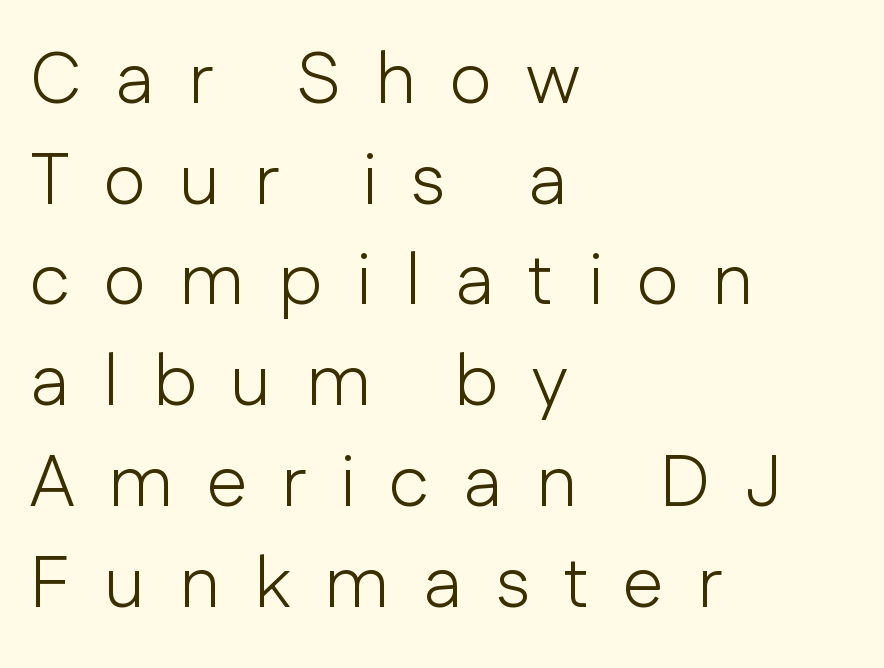
Q: Is the text bold? A: No.
Q: Is the text italic (slanted)? A: No, it is upright.
Q: Is the typeface a serif or a sans-serif typeface? A: Sans-serif.
Q: Is the text underlined? A: No.
Q: How is the paragraph aligned? A: Left-aligned.
Q: Is the spacing between letters normal or unusually wide? A: Unusually wide.
Q: Is the spacing between lines tight, normal or loose? A: Normal.
Q: Width (condensed, normal, or wide)? A: Normal.
Q: Stroke contrast? A: Low.
Q: x-height? A: Medium.
Q: Monospaced? A: No.
